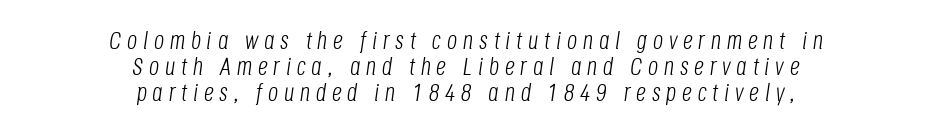
The image shows 25 px text type, italic (leaning right); set centered, tight line spacing (1.05x), unusually wide letter spacing (+0.23 em), not underlined.
